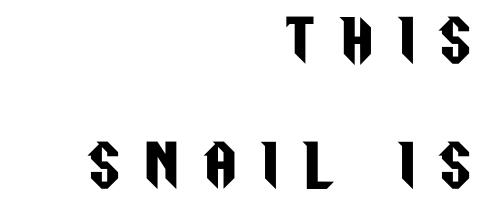
Each row of text sits above clean, open space. Is this a fixed-width face? No — the glyphs have proportional, varying widths. Does the type have serifs? No, each stem ends abruptly. These lines stack with their right ends in a neat column. Observe the wide spacing: letters keep a clear distance from each other. Style check: upright.
